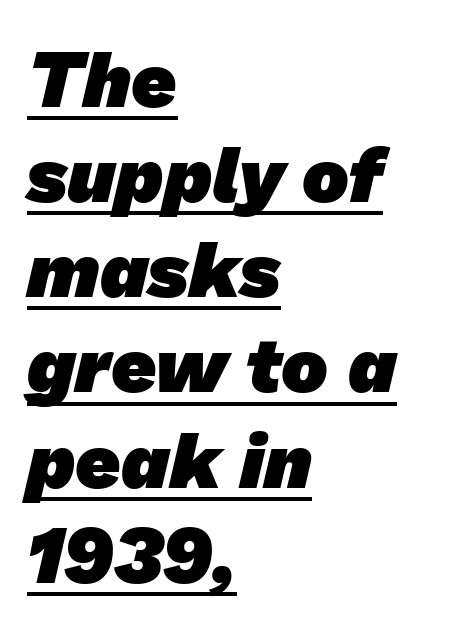
The designer went with a sans here, leaving each stem footless. Which margin do the lines hug? The left one — the right edge is uneven. Compared with undecorated copy, this sample adds a rule below the words. Students, note that the glyphs here touch the page at normal intervals.
